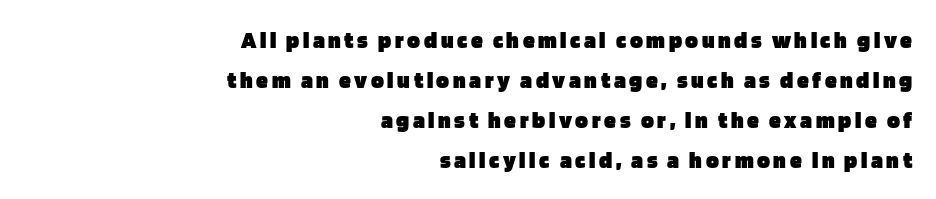
Q: Is the text bold? A: Yes.
Q: Is the text italic (slanted)? A: No, it is upright.
Q: Is the text underlined? A: No.
Q: How is the paragraph aligned? A: Right-aligned.
Q: Is the spacing between lines tight, normal or loose? A: Normal.
